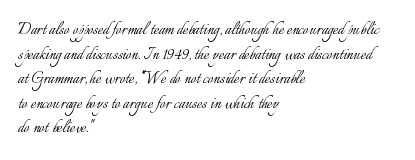
The image shows 20 px text type; set left-aligned, line spacing 1.23x, normal letter spacing, not underlined.
